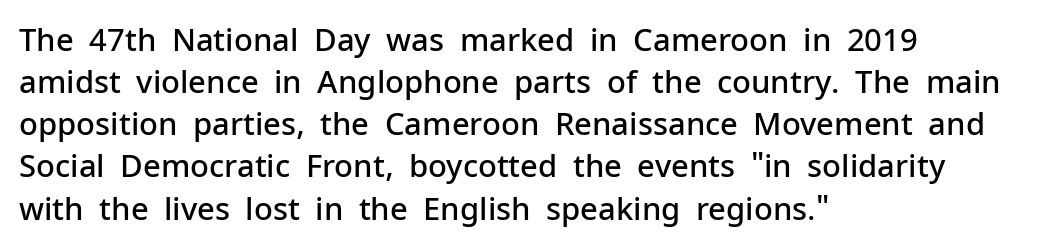
Q: Is the text bold? A: Semi-bold.
Q: Is the text italic (slanted)? A: No, it is upright.
Q: Is the typeface a serif or a sans-serif typeface? A: Sans-serif.
Q: Is the text underlined? A: No.
Q: How is the paragraph aligned? A: Left-aligned.
Q: Is the spacing between letters normal or unusually wide? A: Normal.
Q: Is the spacing between lines tight, normal or loose? A: Normal.
Q: Width (condensed, normal, or wide)? A: Normal.
Q: Stroke contrast? A: Low.
Q: x-height? A: Medium.
Q: Monospaced? A: No.
